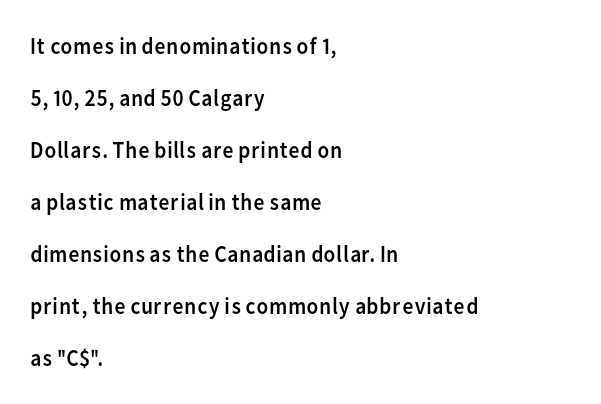
{"italic": "no", "bold": "no", "underline": "no", "align": "left", "line_spacing": "loose", "line_spacing_ratio": 2.17, "letter_spacing": "normal", "letter_spacing_em": 0.0, "glyph_px": 24}
